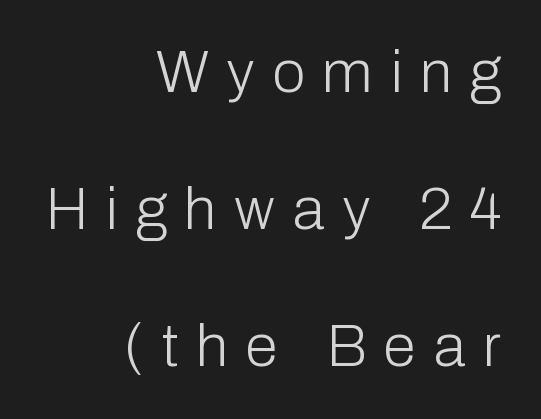
The image shows 59 px light sans-serif type, upright; set right-aligned, loose line spacing (2.32x), unusually wide letter spacing (+0.3 em), not underlined; low stroke contrast and a medium x-height.
